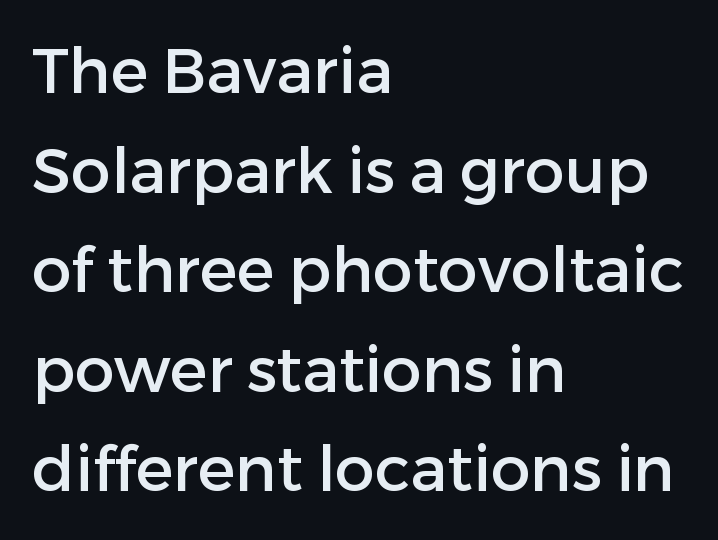
{"serif": "no", "italic": "no", "width": "normal", "stroke_contrast": "low", "x_height": "medium", "monospaced": "no", "underline": "no", "align": "left", "line_spacing": "normal", "line_spacing_ratio": 1.58, "letter_spacing": "normal", "letter_spacing_em": 0.0, "glyph_px": 63}
